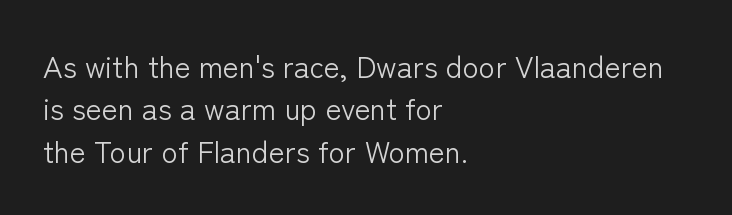
The image shows 30 px light sans-serif type, upright; set left-aligned, normal line spacing (1.41x), normal letter spacing, not underlined; low stroke contrast and a medium x-height.
